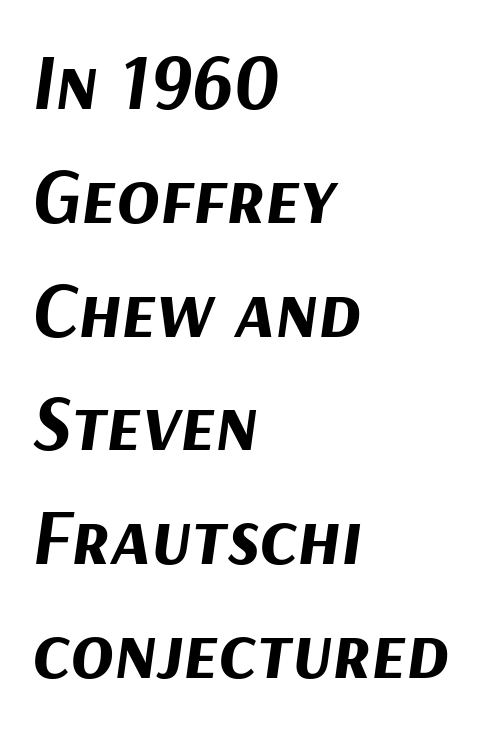
The image shows 79 px bold type, italic (leaning right); set left-aligned, normal line spacing (1.44x), normal letter spacing, not underlined; medium stroke contrast and a medium x-height.
